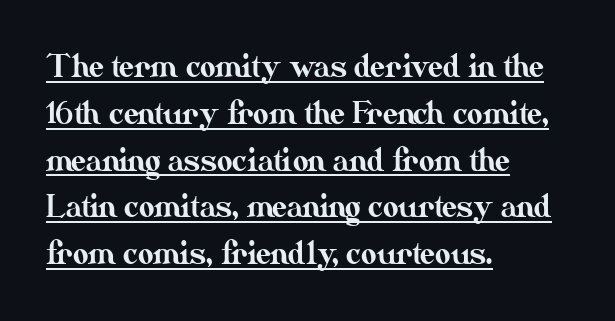
Honestly, the row spacing looks completely unremarkable. This sample uses plain, unmodified letter spacing. A roman cut, with each character standing at attention. The words here are underlined.
